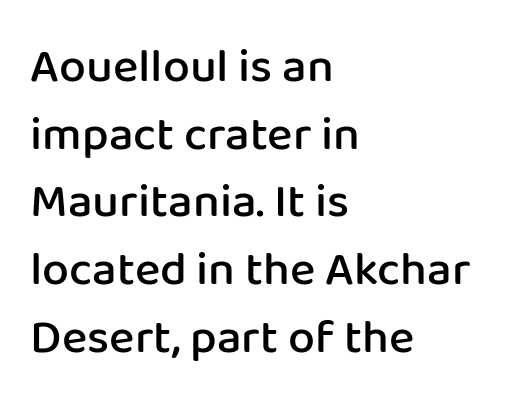
A sans-serif font was chosen for this passage. The ragged edge is on the right, which tells us the setting is flush left. Normally led — the rows are evenly, conventionally spaced. The letterforms sit shoulder to shoulder at normal distance.
